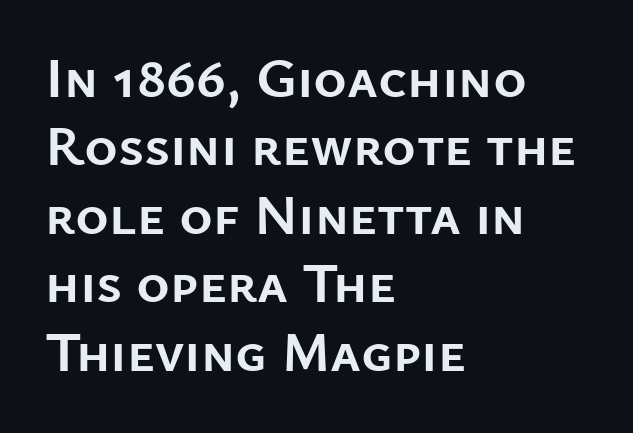
The image shows 57 px semibold sans-serif type, upright; set left-aligned, line spacing 1.2x, normal letter spacing, not underlined; low stroke contrast and a medium x-height.
